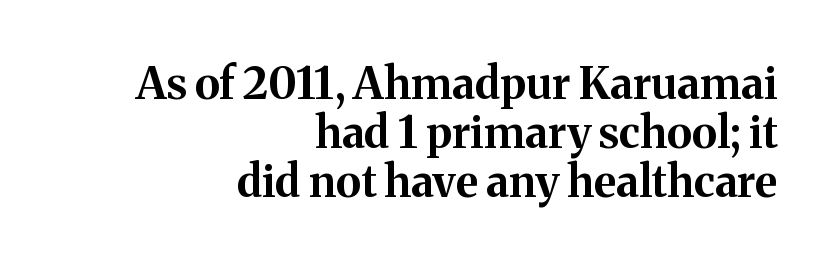
{"serif": "yes", "italic": "no", "bold": "yes", "weight": "bold", "width": "normal", "stroke_contrast": "medium", "x_height": "medium", "monospaced": "no", "underline": "no", "align": "right", "line_spacing": "tight", "line_spacing_ratio": 1.11, "letter_spacing": "normal", "letter_spacing_em": 0.0, "glyph_px": 44}
